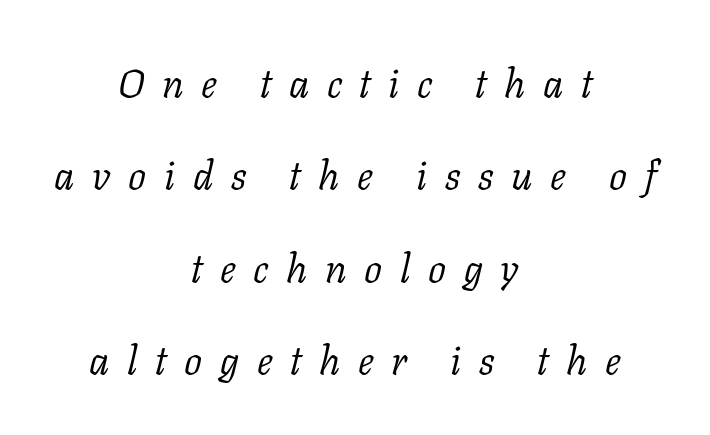
The image shows 40 px light serif type, italic (leaning right); set centered, loose line spacing (2.31x), unusually wide letter spacing (+0.44 em), not underlined; low stroke contrast and a medium x-height.
